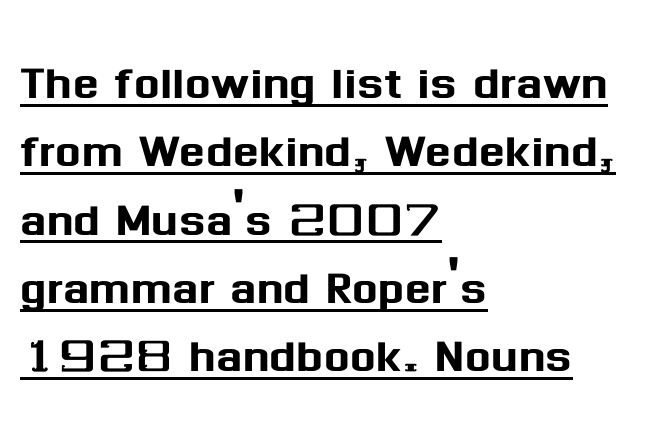
The image shows 61 px sans-serif type, upright; set left-aligned, tight line spacing (1.12x), normal letter spacing, underlined; medium stroke contrast and a medium x-height.
